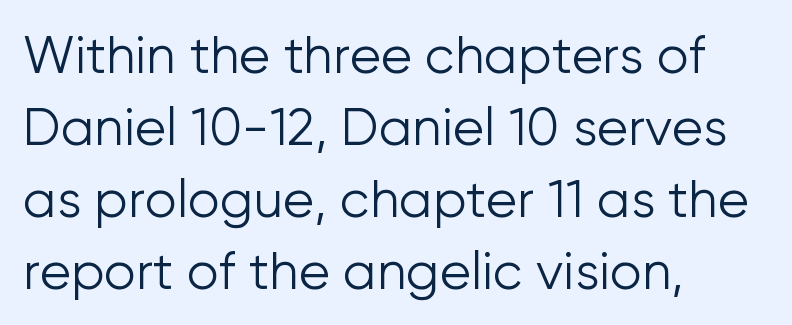
Q: Is the text bold? A: No.
Q: Is the text italic (slanted)? A: No, it is upright.
Q: Is the typeface a serif or a sans-serif typeface? A: Sans-serif.
Q: Is the text underlined? A: No.
Q: How is the paragraph aligned? A: Left-aligned.
Q: Is the spacing between letters normal or unusually wide? A: Normal.
Q: Is the spacing between lines tight, normal or loose? A: Normal.
Q: Width (condensed, normal, or wide)? A: Normal.
Q: Stroke contrast? A: Low.
Q: x-height? A: Medium.
Q: Monospaced? A: No.
